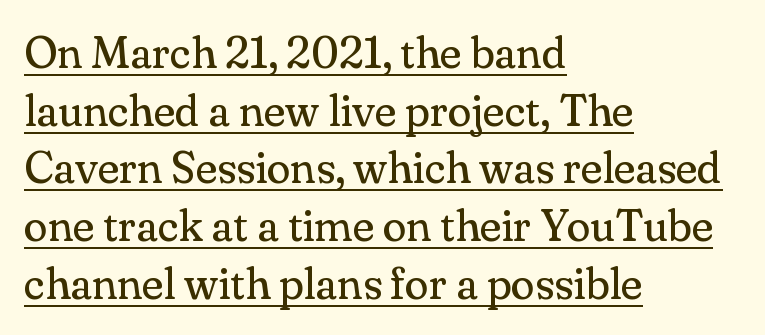
{"serif": "yes", "italic": "no", "bold": "no", "weight": "regular", "width": "normal", "stroke_contrast": "medium", "x_height": "small", "monospaced": "no", "underline": "yes", "align": "left", "line_spacing": "normal", "line_spacing_ratio": 1.31, "letter_spacing": "normal", "letter_spacing_em": 0.0, "glyph_px": 44}
